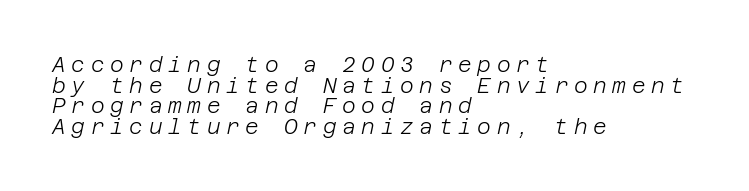
The image shows 21 px text type, italic (leaning right); set left-aligned, tight line spacing (0.98x), unusually wide letter spacing (+0.27 em), not underlined.
